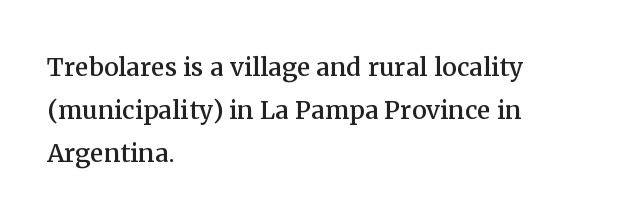
The image shows 33 px serif type, upright; set left-aligned, normal line spacing (1.31x), normal letter spacing, not underlined; medium stroke contrast and a medium x-height.
